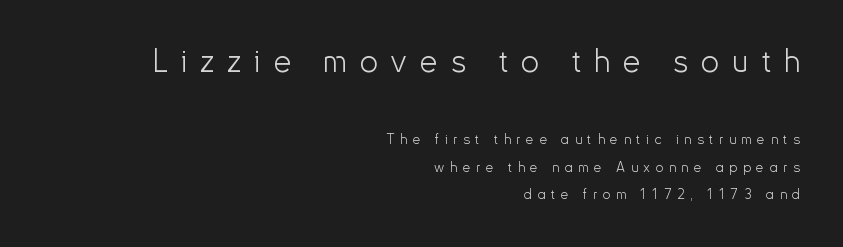
In this sample the first text group is rendered at the bigger scale. A typesetter would call this leading open, well beyond the default. These lines are rendered in a variable-pitch font. On a weight scale, this lands at 450 or below. This is sans-serif lettering, the kind often seen on screens and signage. In CSS terms this would be text-align: right.
